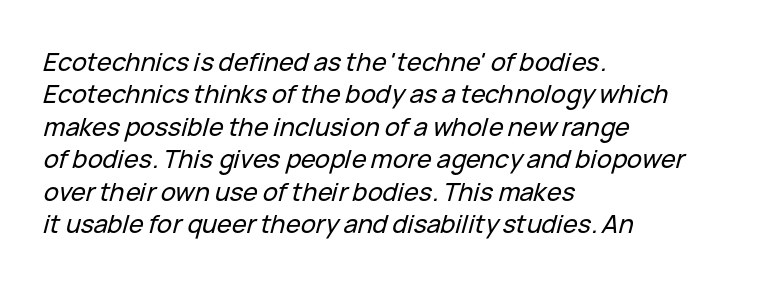
{"italic": "yes", "lean": "right", "slant_degrees": 15, "underline": "no", "align": "left", "line_spacing": "normal", "line_spacing_ratio": 1.3, "letter_spacing": "normal", "letter_spacing_em": 0.0, "glyph_px": 25}
